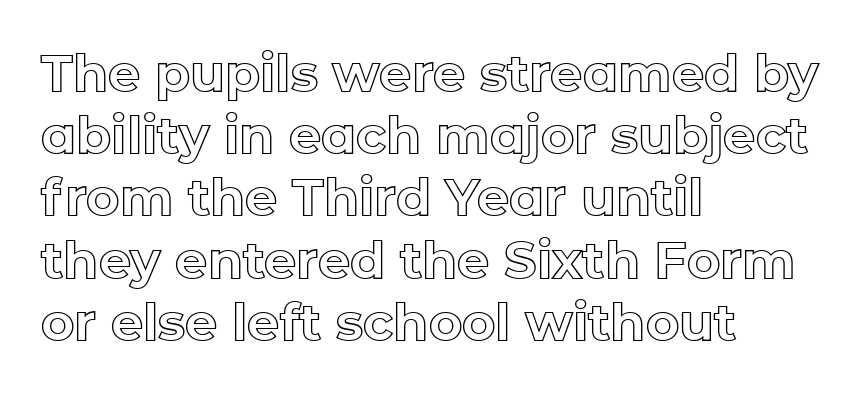
{"italic": "no", "width": "normal", "x_height": "medium", "monospaced": "no", "underline": "no", "align": "left", "line_spacing_ratio": 1.22, "letter_spacing": "normal", "letter_spacing_em": 0.0, "glyph_px": 51}
